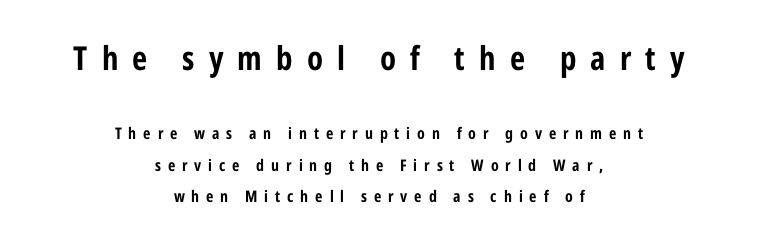
The image shows 33 px bold, condensed sans-serif type, upright; set centered, loose line spacing (1.97x), unusually wide letter spacing (+0.43 em), not underlined; the first (top) block is 2.06x larger; low stroke contrast and a medium x-height.
